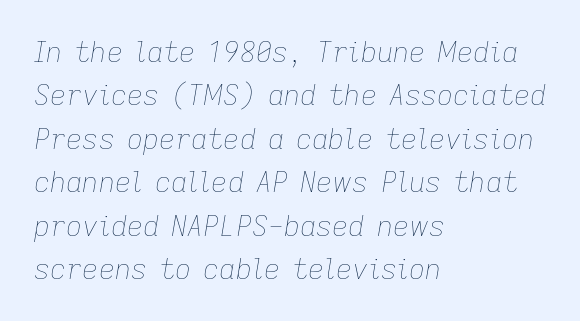
This sample uses plain, unmodified letter spacing. The zone under the glyphs is completely vacant. Is the type heavy? It reads as light-to-regular instead. The paragraph shown leans on its left margin. This sample has the flowing, uneven cadence of proportional lettering.
